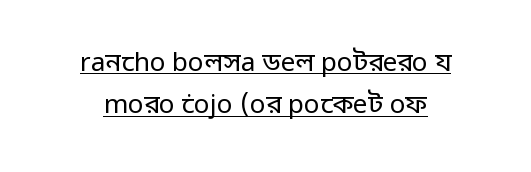
Weight: regular or lighter. Horizontal alignment here is central, giving a formal, balanced look. The line-height multiplier appears to be the usual default. You can see a thin bar hugging the bottom of the glyphs. Notice how the stems are strictly vertical — no italics here.
